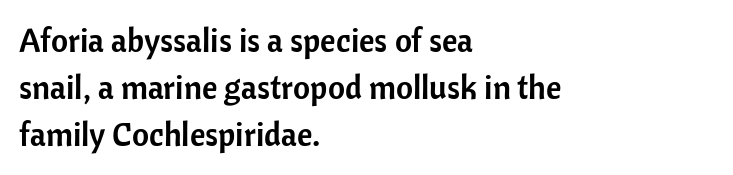
{"serif": "no", "italic": "no", "width": "normal", "stroke_contrast": "low", "x_height": "medium", "monospaced": "no", "underline": "no", "align": "left", "line_spacing": "normal", "line_spacing_ratio": 1.43, "letter_spacing": "normal", "letter_spacing_em": 0.0, "glyph_px": 33}
